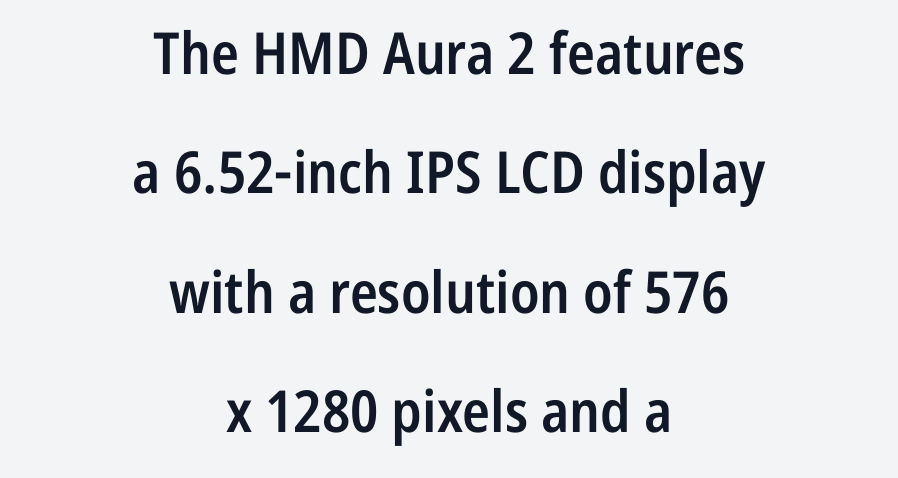
I'd call this a sans setting — the letters go barefoot. This sample uses plain, unmodified letter spacing. A semibold gives these letters moderate extra thickness, short of bold. Students, observe: this is what heavily led, spacious text looks like. The passage shown is typed in a proportional face where columns would drift. Check under the words: just untouched page.
